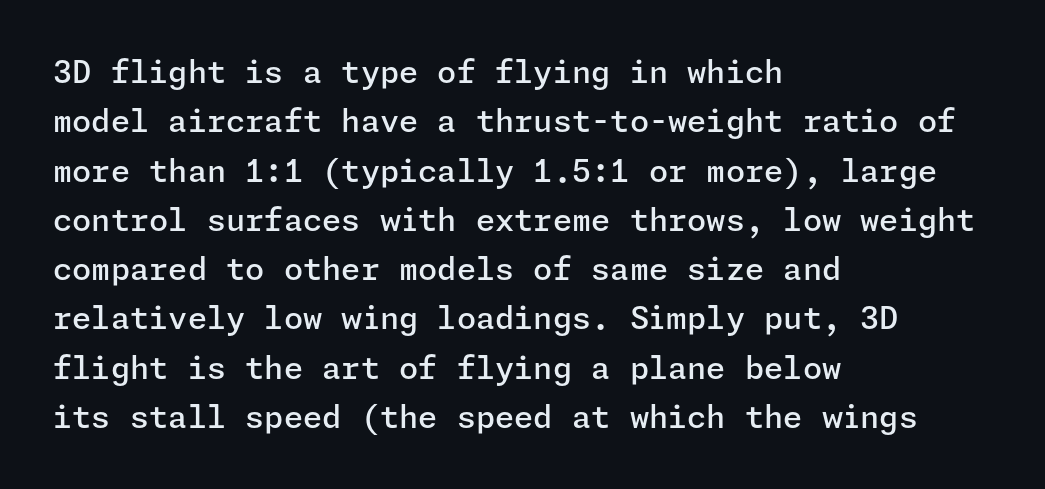
Honestly, the row spacing looks completely unremarkable. The words here are not underlined. Weight: semibold (demi). Spacing between characters is what you'd get straight out of the box.
